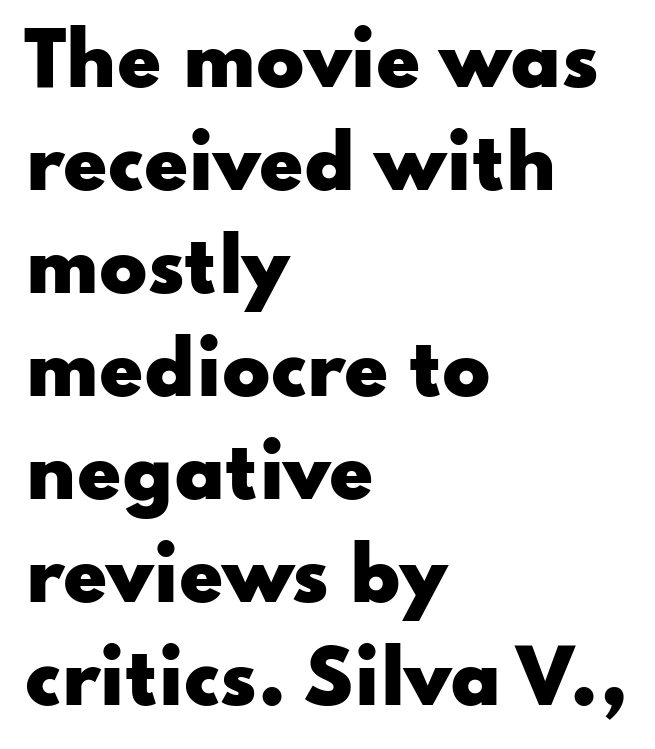
Is this a sans? Yes — the strokes have no serifs. Rows of type keep a routine distance in the vertical direction. How heavy is the stroke? Heavy — this is a bold. Clear beneath every line of the passage. Layout note: lines flush left. Here the glyphs are tracked normally, forming tight word shapes.
